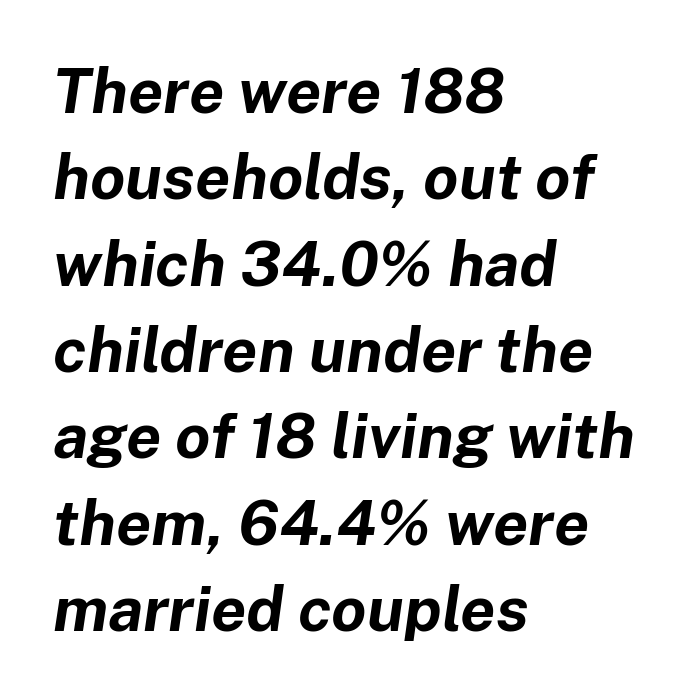
{"italic": "yes", "lean": "right", "slant_degrees": 8, "bold": "yes", "weight": "bold", "width": "normal", "stroke_contrast": "low", "x_height": "medium", "monospaced": "no", "underline": "no", "align": "left", "line_spacing": "normal", "line_spacing_ratio": 1.37, "letter_spacing": "normal", "letter_spacing_em": 0.0, "glyph_px": 63}
